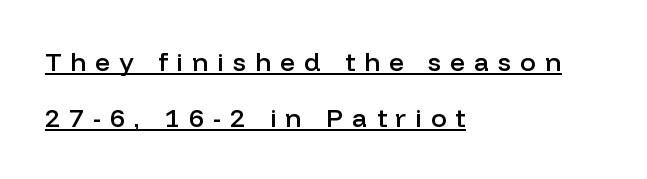
Q: Is the text bold? A: Semi-bold.
Q: Is the text italic (slanted)? A: No, it is upright.
Q: Is the text underlined? A: Yes.
Q: How is the paragraph aligned? A: Left-aligned.
Q: Is the spacing between letters normal or unusually wide? A: Unusually wide.
Q: Is the spacing between lines tight, normal or loose? A: Loose.
